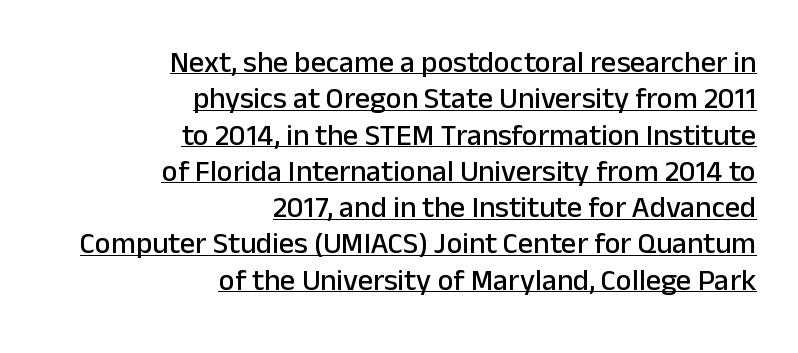
The image shows 30 px sans-serif type, upright; set right-aligned, line spacing 1.21x, normal letter spacing, underlined; low stroke contrast and a medium x-height.
